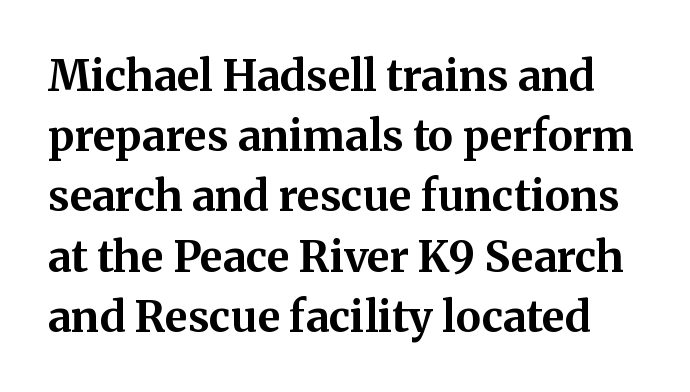
{"serif": "yes", "italic": "no", "bold": "yes", "weight": "bold", "width": "normal", "stroke_contrast": "medium", "x_height": "medium", "monospaced": "no", "underline": "no", "line_spacing": "normal", "line_spacing_ratio": 1.4, "letter_spacing": "normal", "letter_spacing_em": 0.0, "glyph_px": 43}
